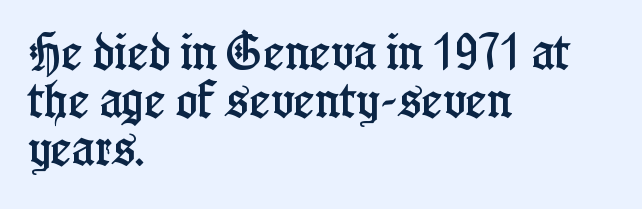
Q: Is the text italic (slanted)? A: No, it is upright.
Q: Is the typeface a serif or a sans-serif typeface? A: Serif.
Q: Is the text underlined? A: No.
Q: How is the paragraph aligned? A: Left-aligned.
Q: Is the spacing between letters normal or unusually wide? A: Normal.
Q: Width (condensed, normal, or wide)? A: Condensed.
Q: Stroke contrast? A: Low.
Q: x-height? A: Medium.
Q: Monospaced? A: No.
